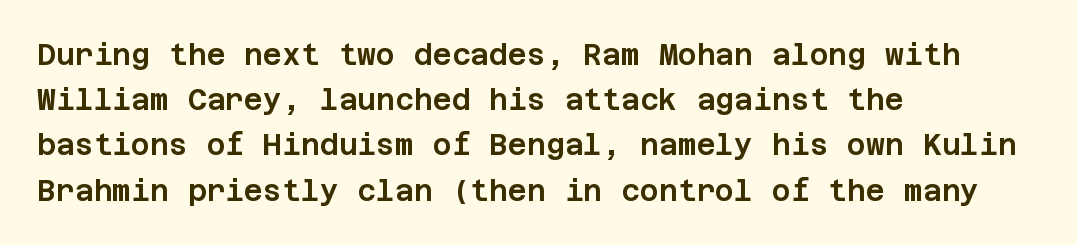
{"serif": "no", "italic": "no", "width": "normal", "stroke_contrast": "low", "x_height": "large", "underline": "no", "align": "left", "line_spacing": "normal", "line_spacing_ratio": 1.56, "letter_spacing": "normal", "letter_spacing_em": 0.0, "glyph_px": 29}
